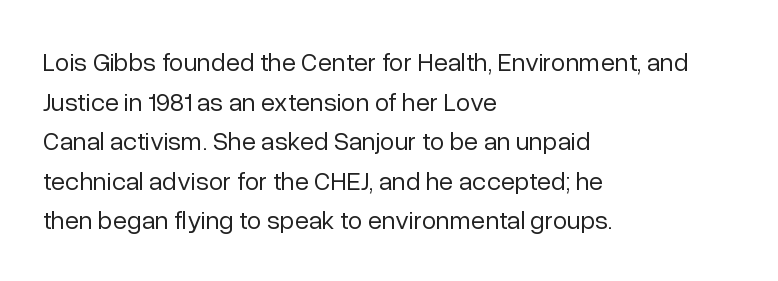
The image shows 26 px text type, upright; set left-aligned, normal line spacing (1.52x), normal letter spacing, not underlined.
